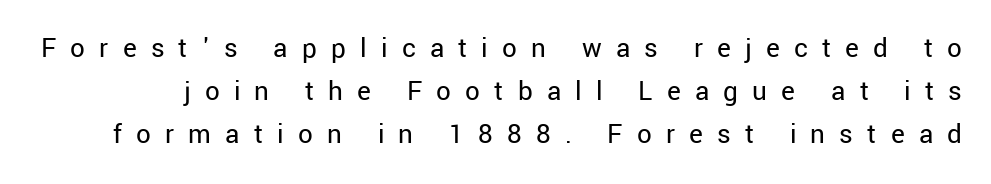
Q: Is the text bold? A: No.
Q: Is the text italic (slanted)? A: No, it is upright.
Q: Is the typeface a serif or a sans-serif typeface? A: Sans-serif.
Q: Is the text underlined? A: No.
Q: Is the spacing between letters normal or unusually wide? A: Unusually wide.
Q: Is the spacing between lines tight, normal or loose? A: Normal.
Q: Width (condensed, normal, or wide)? A: Normal.
Q: Stroke contrast? A: Low.
Q: x-height? A: Medium.
Q: Monospaced? A: No.
